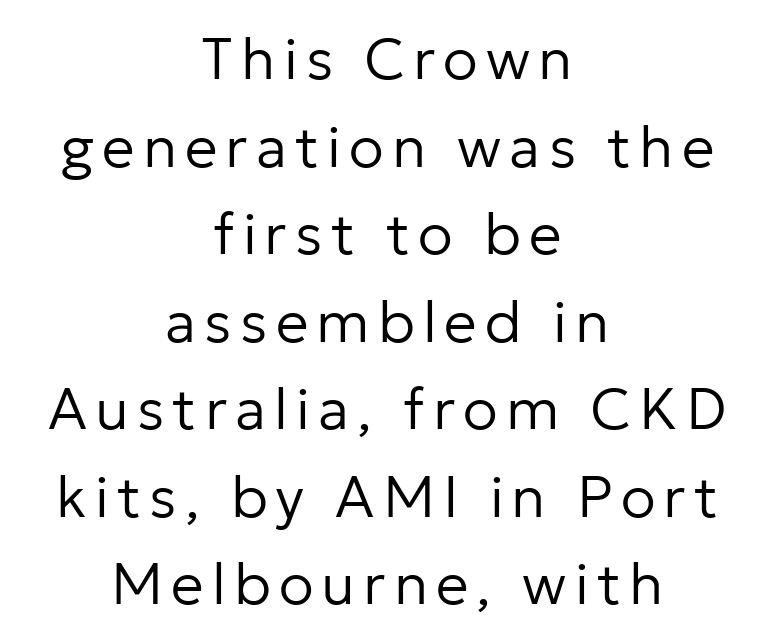
Q: Is the text bold? A: No.
Q: Is the text italic (slanted)? A: No, it is upright.
Q: Is the typeface a serif or a sans-serif typeface? A: Sans-serif.
Q: Is the text underlined? A: No.
Q: How is the paragraph aligned? A: Centered.
Q: Is the spacing between lines tight, normal or loose? A: Normal.
Q: Width (condensed, normal, or wide)? A: Normal.
Q: Stroke contrast? A: Low.
Q: x-height? A: Medium.
Q: Monospaced? A: No.
